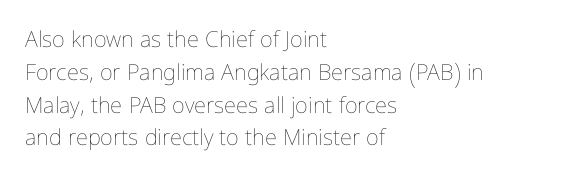
Descender tails drop into unmarked territory. Vertically, the passage feels balanced, rows spaced as you'd expect. The typesetter chose a ragged-right arrangement here. The typography opts for an upright posture over an oblique one. The rendering keeps characters at their native spacing. Stroke mass is kept to a normal reading level or below.
